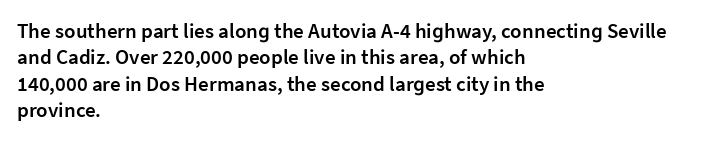
Q: Is the text bold? A: Semi-bold.
Q: Is the text italic (slanted)? A: No, it is upright.
Q: Is the text underlined? A: No.
Q: How is the paragraph aligned? A: Left-aligned.
Q: Is the spacing between letters normal or unusually wide? A: Normal.
Q: Is the spacing between lines tight, normal or loose? A: Normal.
